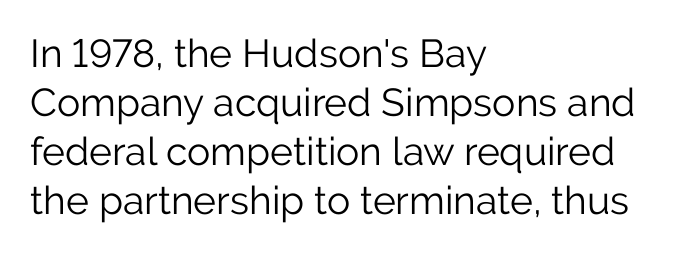
Regarding serifs, this sample does without them. Does extra space separate the letters? No, they use regular spacing. Is this a fixed-width face? No — the glyphs have proportional, varying widths. These lines sit exactly where default settings would place them.
